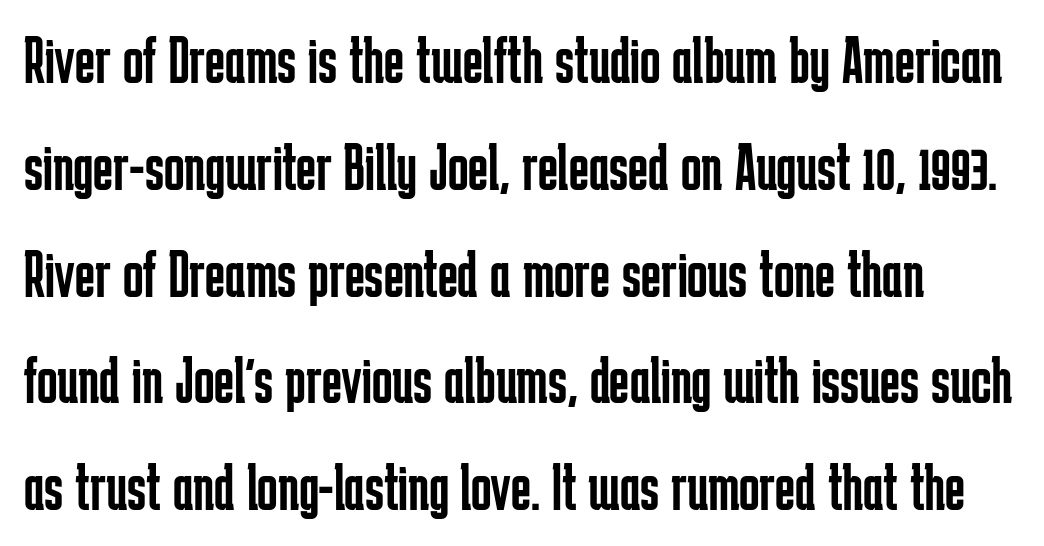
Q: Is the text bold? A: No.
Q: Is the text italic (slanted)? A: No, it is upright.
Q: Is the typeface a serif or a sans-serif typeface? A: Sans-serif.
Q: Is the text underlined? A: No.
Q: Is the spacing between letters normal or unusually wide? A: Normal.
Q: Is the spacing between lines tight, normal or loose? A: Normal.
Q: Width (condensed, normal, or wide)? A: Condensed.
Q: Stroke contrast? A: Low.
Q: x-height? A: Medium.
Q: Monospaced? A: No.
